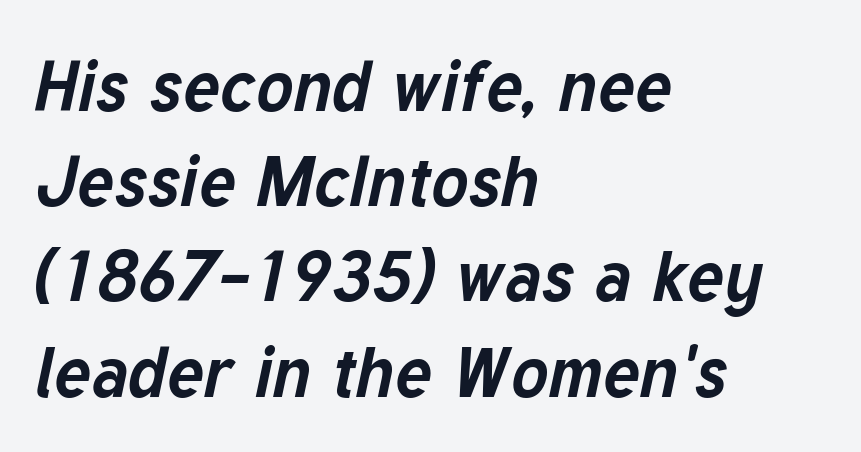
The image shows 70 px bold type, italic (leaning right); set left-aligned, normal line spacing (1.36x), normal letter spacing, not underlined; low stroke contrast and a medium x-height.
